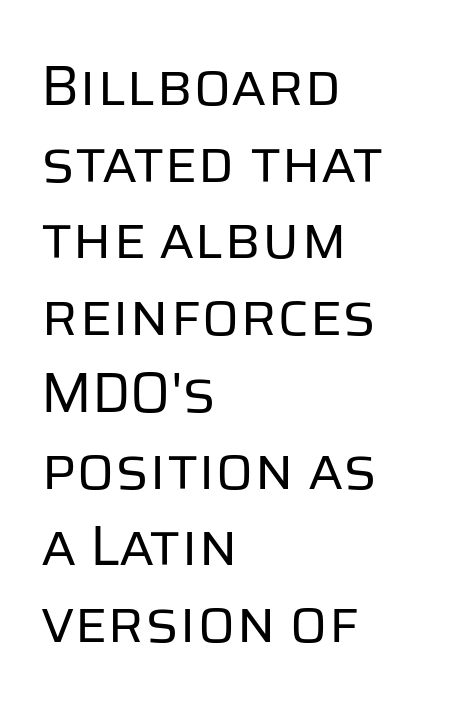
Q: Is the text bold? A: No.
Q: Is the text italic (slanted)? A: No, it is upright.
Q: Is the typeface a serif or a sans-serif typeface? A: Sans-serif.
Q: Is the text underlined? A: No.
Q: How is the paragraph aligned? A: Left-aligned.
Q: Is the spacing between letters normal or unusually wide? A: Normal.
Q: Is the spacing between lines tight, normal or loose? A: Normal.
Q: Width (condensed, normal, or wide)? A: Normal.
Q: Stroke contrast? A: Low.
Q: x-height? A: Large.
Q: Monospaced? A: No.
